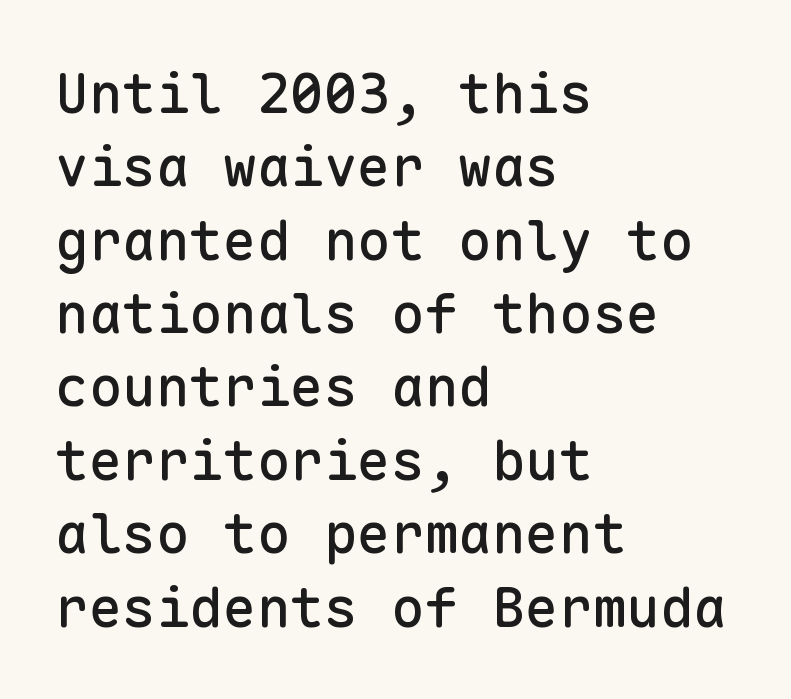
Q: Is the text italic (slanted)? A: No, it is upright.
Q: Is the typeface a serif or a sans-serif typeface? A: Sans-serif.
Q: Is the text underlined? A: No.
Q: How is the paragraph aligned? A: Left-aligned.
Q: Is the spacing between letters normal or unusually wide? A: Normal.
Q: Is the spacing between lines tight, normal or loose? A: Normal.
Q: Width (condensed, normal, or wide)? A: Normal.
Q: Stroke contrast? A: Low.
Q: x-height? A: Medium.
Q: Monospaced? A: Yes.
